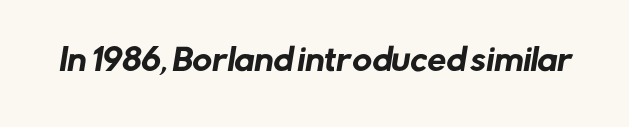
This sample uses a sans-serif face. The baseline area is clear. A typesetter would call this proportional, since set widths differ per character. This sample uses plain, unmodified letter spacing.
